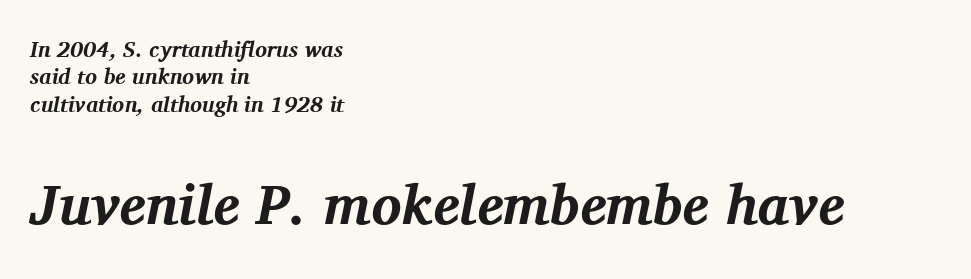
Q: Is the text bold? A: Yes.
Q: Is the text italic (slanted)? A: Yes, it leans right by about 11 degrees.
Q: Is the typeface a serif or a sans-serif typeface? A: Serif.
Q: Is the text underlined? A: No.
Q: How is the paragraph aligned? A: Left-aligned.
Q: Is the spacing between letters normal or unusually wide? A: Normal.
Q: Which block of text is set in a larger size, the first (top) or the second (bottom)? A: The second (bottom) one.
Q: Width (condensed, normal, or wide)? A: Normal.
Q: Stroke contrast? A: Medium.
Q: x-height? A: Medium.
Q: Monospaced? A: No.
